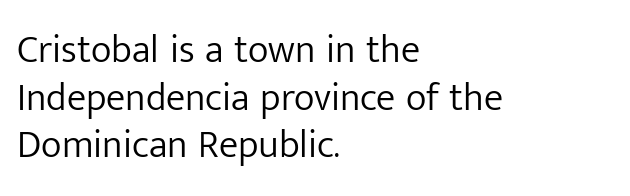
One-word summary of the alignment: left. The rendering uses natural spacing where letterforms have individual widths. Each word holds together tightly as a unit, with standard inter-letter gaps. The space directly below the letters is spotless. When letters stand straight like this, we call the style roman or upright.
